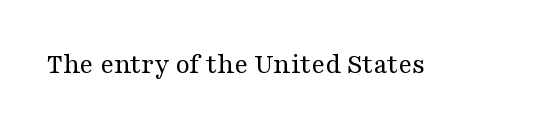
Q: Is the text bold? A: No.
Q: Is the text italic (slanted)? A: No, it is upright.
Q: Is the typeface a serif or a sans-serif typeface? A: Serif.
Q: Is the text underlined? A: No.
Q: Is the spacing between letters normal or unusually wide? A: Normal.
Q: Width (condensed, normal, or wide)? A: Wide.
Q: Stroke contrast? A: Medium.
Q: x-height? A: Medium.
Q: Monospaced? A: No.
